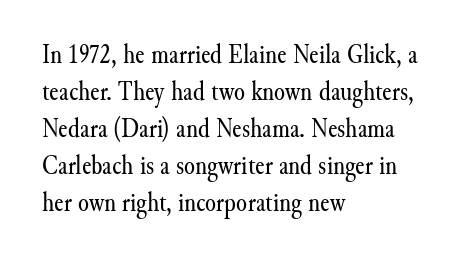
The image shows 28 px regular-weight serif type, upright; set left-aligned, normal line spacing (1.32x), normal letter spacing, not underlined; medium stroke contrast and a small x-height.
